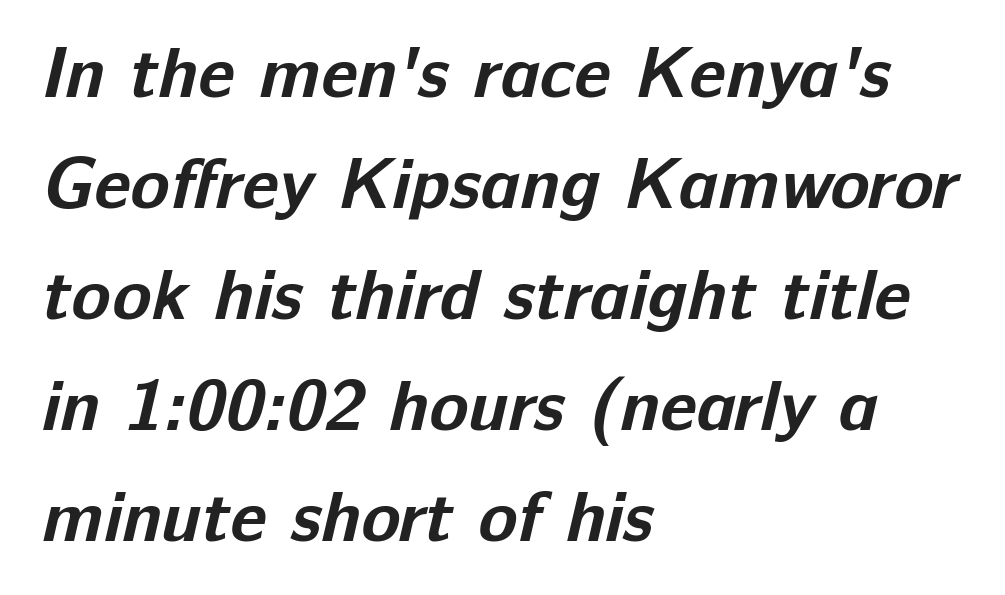
Q: Is the text bold? A: Yes.
Q: Is the typeface a serif or a sans-serif typeface? A: Sans-serif.
Q: Is the text underlined? A: No.
Q: How is the paragraph aligned? A: Left-aligned.
Q: Is the spacing between letters normal or unusually wide? A: Normal.
Q: Is the spacing between lines tight, normal or loose? A: Normal.
Q: Width (condensed, normal, or wide)? A: Normal.
Q: Stroke contrast? A: Low.
Q: x-height? A: Medium.
Q: Monospaced? A: No.
